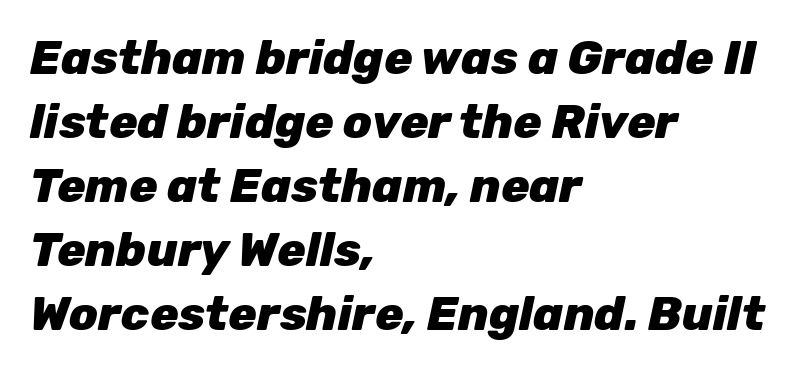
Q: Is the text bold? A: Yes.
Q: Is the text italic (slanted)? A: Yes, it leans right by about 12 degrees.
Q: Is the text underlined? A: No.
Q: How is the paragraph aligned? A: Left-aligned.
Q: Is the spacing between letters normal or unusually wide? A: Normal.
Q: Is the spacing between lines tight, normal or loose? A: Normal.
Q: Width (condensed, normal, or wide)? A: Normal.
Q: Stroke contrast? A: Low.
Q: x-height? A: Medium.
Q: Monospaced? A: No.
